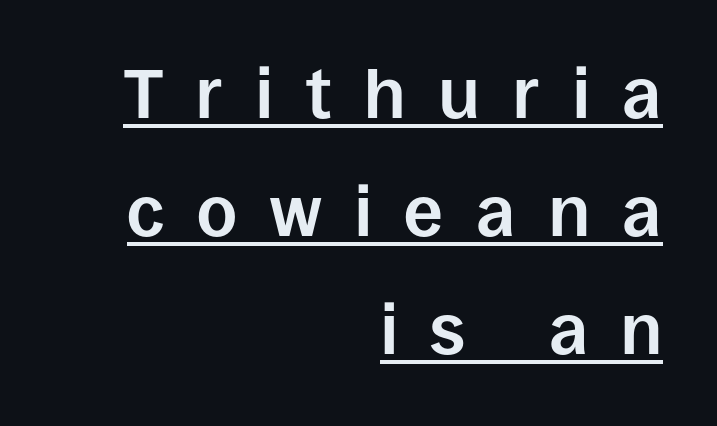
Stroke terminals: plain, sans-serif. Strong, thick strokes mark this as bold type. Tracking here is generous; glyphs stand well apart from one another. Ascenders rise straight up at ninety degrees. Note the varied advance widths — an 'i' is clearly narrower than an 'm'.
